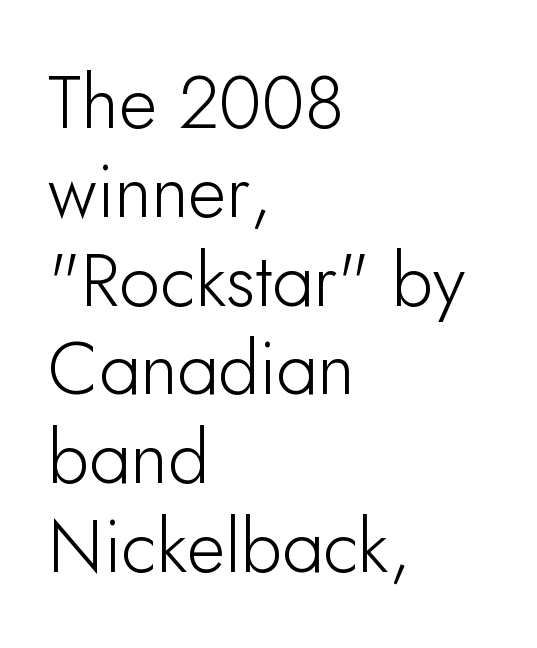
Q: Is the text italic (slanted)? A: No, it is upright.
Q: Is the typeface a serif or a sans-serif typeface? A: Sans-serif.
Q: Is the text underlined? A: No.
Q: How is the paragraph aligned? A: Left-aligned.
Q: Is the spacing between letters normal or unusually wide? A: Normal.
Q: Width (condensed, normal, or wide)? A: Normal.
Q: Stroke contrast? A: Low.
Q: x-height? A: Small.
Q: Monospaced? A: No.
